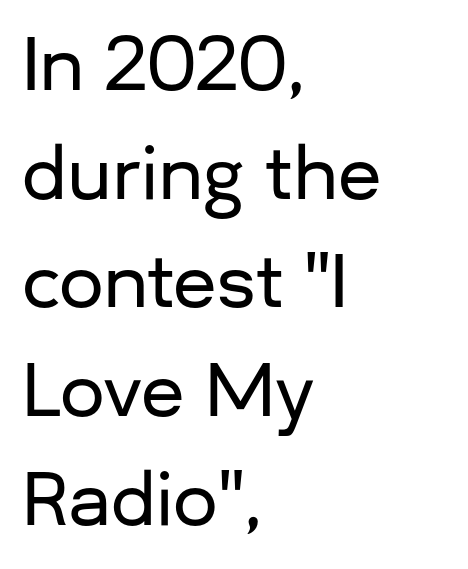
If you drew a line through each stem, it would be perfectly vertical. The letters sit at their default tracking, neither squeezed nor spread. Spacing verdict: proportional, widths tailored to each character. A normal amount of white space separates one row of letters from the next. Note: no serifs on the glyphs.
